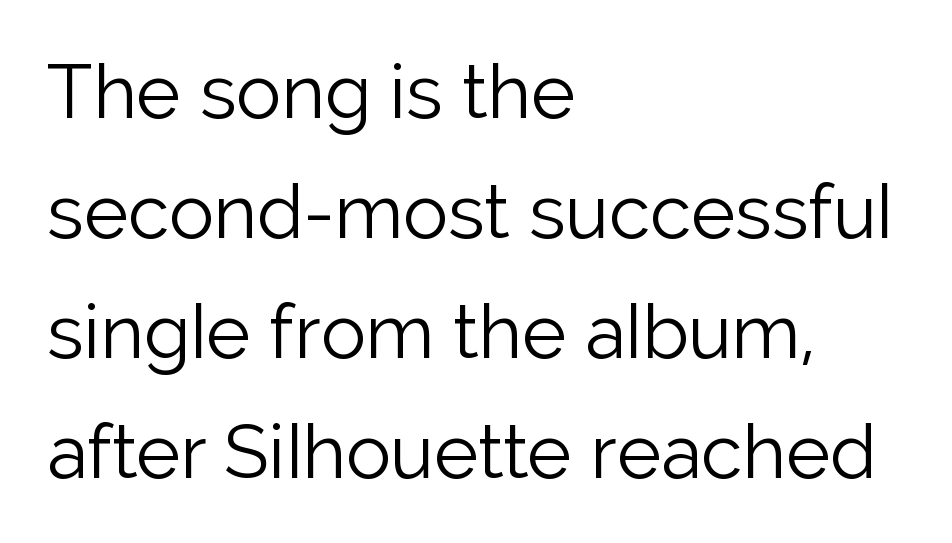
{"serif": "no", "italic": "no", "bold": "no", "weight": "light", "width": "normal", "stroke_contrast": "low", "x_height": "medium", "monospaced": "no", "underline": "no", "align": "left", "line_spacing": "normal", "line_spacing_ratio": 1.6, "letter_spacing": "normal", "letter_spacing_em": 0.0, "glyph_px": 75}
